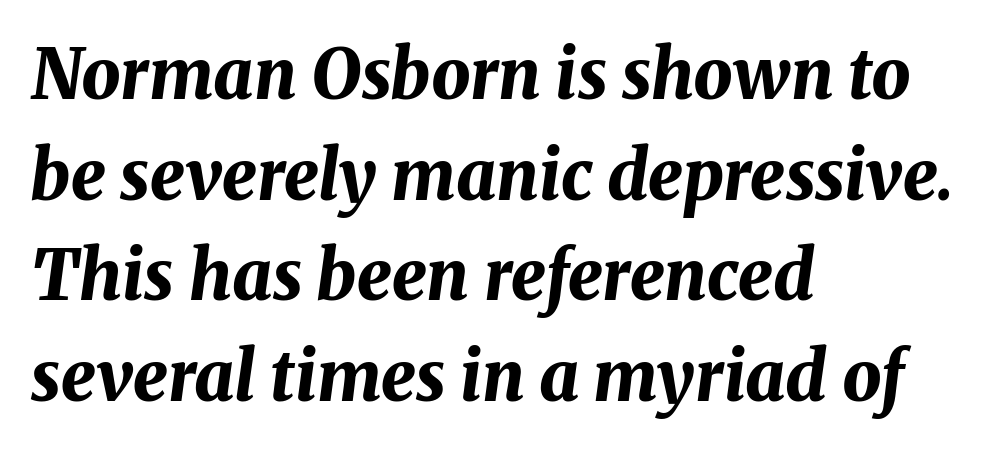
Q: Is the text bold? A: Yes.
Q: Is the text italic (slanted)? A: Yes, it leans right by about 8 degrees.
Q: Is the text underlined? A: No.
Q: How is the paragraph aligned? A: Left-aligned.
Q: Is the spacing between letters normal or unusually wide? A: Normal.
Q: Is the spacing between lines tight, normal or loose? A: Normal.
Q: Width (condensed, normal, or wide)? A: Normal.
Q: Stroke contrast? A: Medium.
Q: x-height? A: Medium.
Q: Monospaced? A: No.
